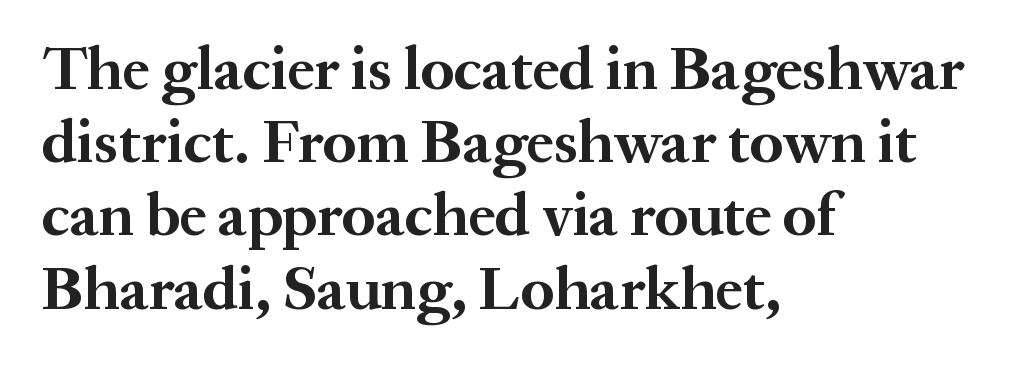
{"serif": "yes", "italic": "no", "bold": "yes", "weight": "bold", "width": "normal", "stroke_contrast": "medium", "x_height": "medium", "monospaced": "no", "underline": "no", "align": "left", "line_spacing_ratio": 1.2, "letter_spacing": "normal", "letter_spacing_em": 0.0, "glyph_px": 61}
